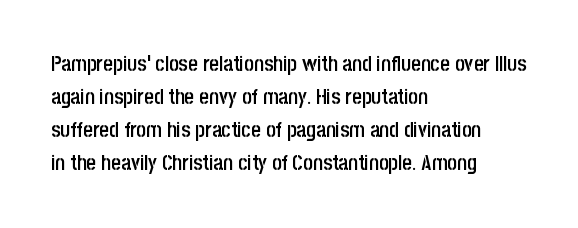
The image shows 21 px text type, upright; set left-aligned, normal line spacing (1.57x), normal letter spacing, not underlined.
